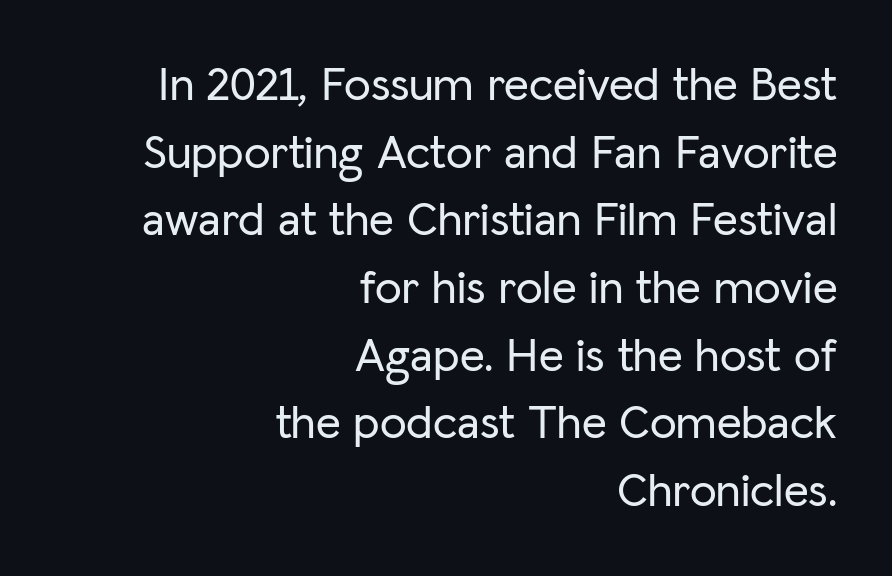
{"serif": "no", "italic": "no", "width": "normal", "stroke_contrast": "low", "x_height": "medium", "monospaced": "no", "underline": "no", "align": "right", "line_spacing": "normal", "line_spacing_ratio": 1.41, "letter_spacing": "normal", "letter_spacing_em": 0.0, "glyph_px": 48}
